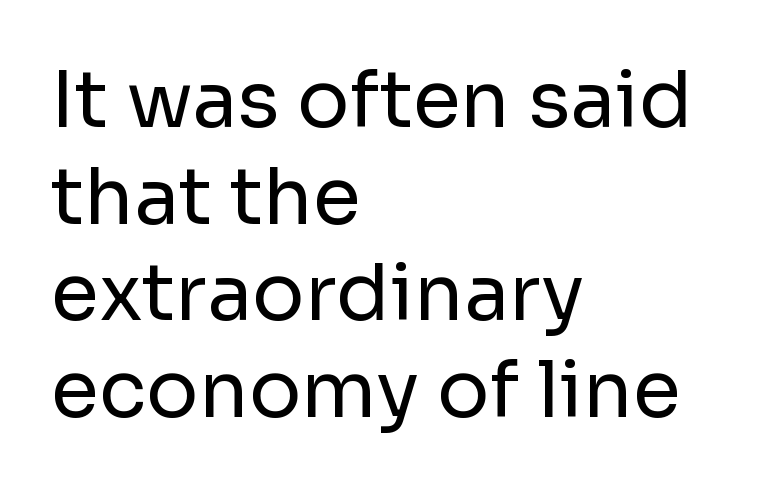
These lines are composed in type without serifs. Ink coverage per letter is moderate at most. Does the lettering tilt? It doesn't — this is upright. Leftover space on each line is placed entirely after the last word. Varying glyph widths throughout — classic text-font behaviour. The strip under each line holds only bare page.
